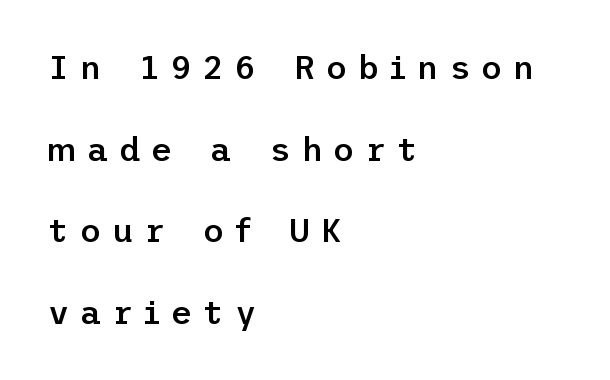
Posture: vertical. The passage is arranged the way most books set body copy — flush left. Type without underlining. This sample uses a sans-serif face.
